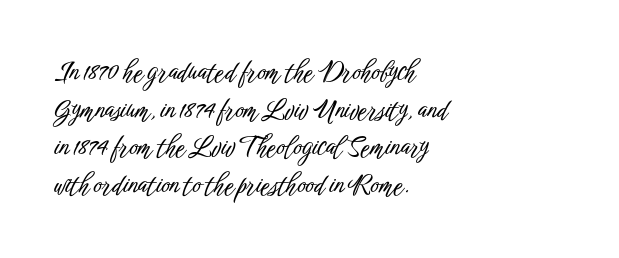
Q: Is the text italic (slanted)? A: Yes.
Q: Is the text underlined? A: No.
Q: How is the paragraph aligned? A: Left-aligned.
Q: Is the spacing between letters normal or unusually wide? A: Normal.
Q: Is the spacing between lines tight, normal or loose? A: Normal.
